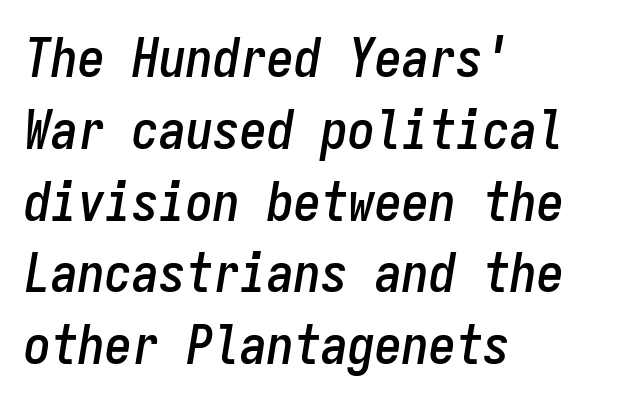
Q: Is the text italic (slanted)? A: Yes, it leans right by about 9 degrees.
Q: Is the text underlined? A: No.
Q: How is the paragraph aligned? A: Left-aligned.
Q: Is the spacing between letters normal or unusually wide? A: Normal.
Q: Is the spacing between lines tight, normal or loose? A: Normal.
Q: Width (condensed, normal, or wide)? A: Condensed.
Q: Stroke contrast? A: Low.
Q: x-height? A: Medium.
Q: Monospaced? A: Yes.
